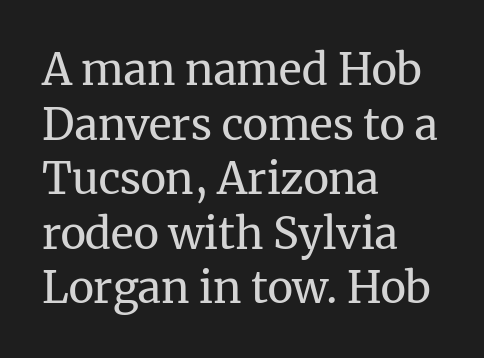
Q: Is the text bold? A: No.
Q: Is the text italic (slanted)? A: No, it is upright.
Q: Is the typeface a serif or a sans-serif typeface? A: Serif.
Q: Is the text underlined? A: No.
Q: How is the paragraph aligned? A: Left-aligned.
Q: Is the spacing between letters normal or unusually wide? A: Normal.
Q: Is the spacing between lines tight, normal or loose? A: Normal.
Q: Width (condensed, normal, or wide)? A: Normal.
Q: Stroke contrast? A: Medium.
Q: x-height? A: Medium.
Q: Monospaced? A: No.
